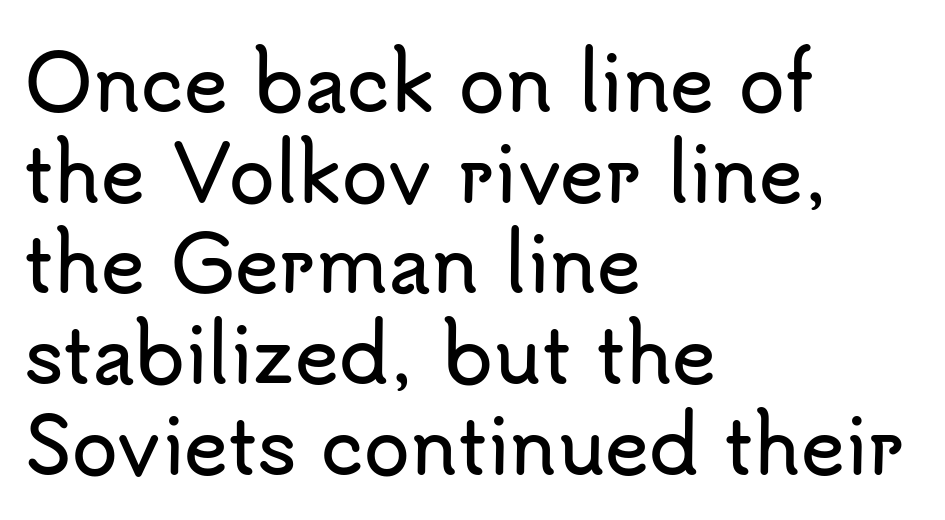
{"serif": "no", "italic": "no", "width": "normal", "stroke_contrast": "low", "x_height": "small", "monospaced": "no", "underline": "no", "align": "left", "line_spacing_ratio": 1.21, "letter_spacing": "normal", "letter_spacing_em": 0.0, "glyph_px": 75}
